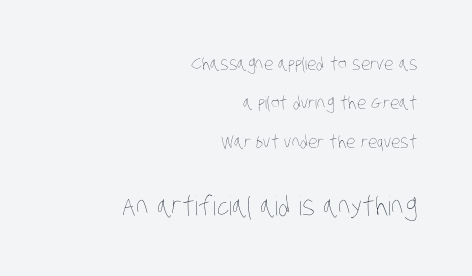
{"bold": "no", "underline": "no", "align": "right", "line_spacing": "loose", "line_spacing_ratio": 2.3, "letter_spacing": "normal", "letter_spacing_em": 0.0, "larger_block": "second", "size_ratio": 1.53, "glyph_px": 26}
